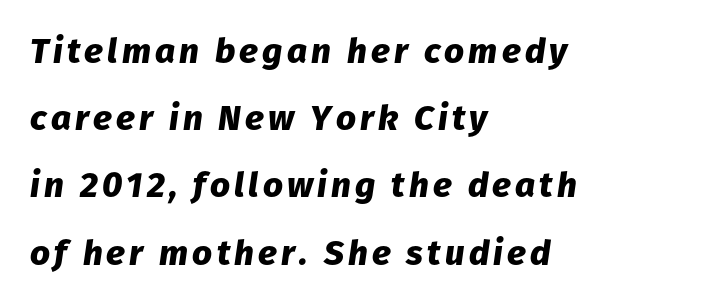
Horizontal alignment here is leftward, the default for most running prose. Interline gaps are noticeably wide in this sample. The specimen omits any rule beneath the text block's lines. The face used here has a pronounced slope to its letters. Spacing verdict: proportional, widths tailored to each character. Does the weight exceed regular? Yes, all the way to bold.
